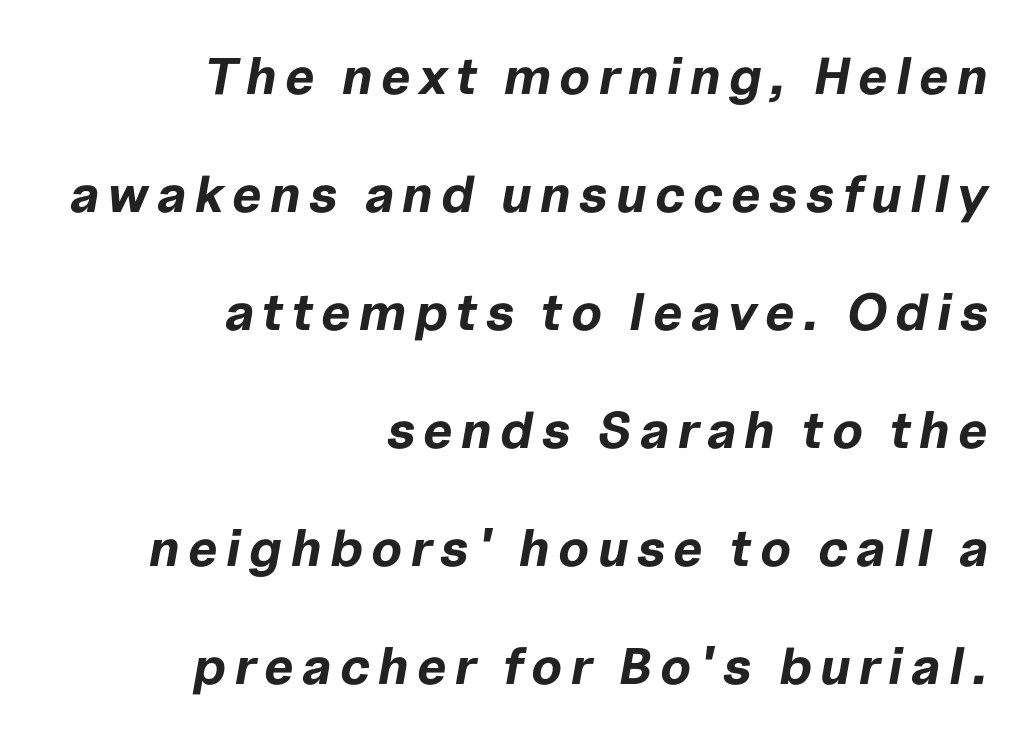
Q: Is the text bold? A: Yes.
Q: Is the text italic (slanted)? A: Yes, it leans right by about 10 degrees.
Q: Is the text underlined? A: No.
Q: How is the paragraph aligned? A: Right-aligned.
Q: Is the spacing between lines tight, normal or loose? A: Loose.
Q: Width (condensed, normal, or wide)? A: Normal.
Q: Stroke contrast? A: Low.
Q: x-height? A: Medium.
Q: Monospaced? A: No.
